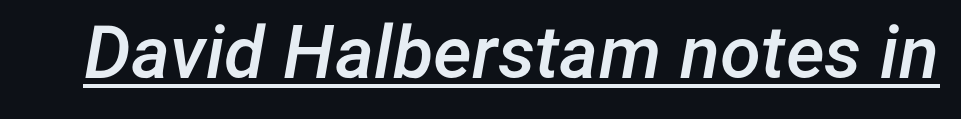
The rendering applies a slant to the glyphs. A bit beefed up — I'd call it semibold rather than bold. Varying glyph widths throughout — classic text-font behaviour. Looks like someone drew a line under every word here.
